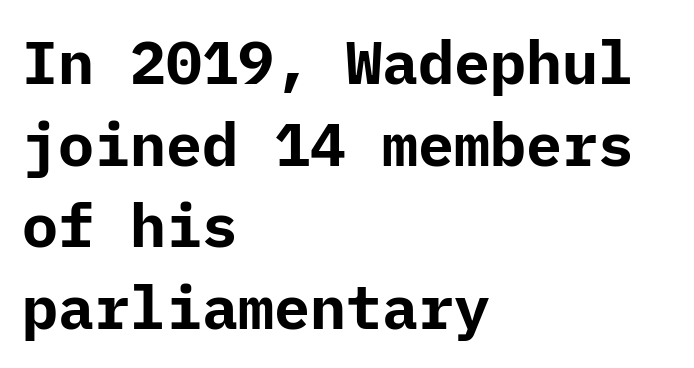
{"serif": "no", "italic": "no", "bold": "yes", "weight": "bold", "width": "normal", "stroke_contrast": "low", "x_height": "medium", "underline": "no", "align": "left", "line_spacing": "normal", "line_spacing_ratio": 1.36, "letter_spacing": "normal", "letter_spacing_em": 0.0, "glyph_px": 60}
